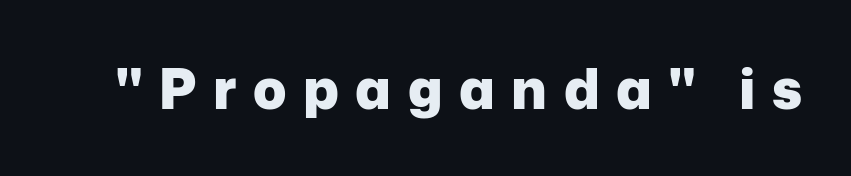
{"serif": "no", "italic": "no", "bold": "yes", "weight": "heavy", "width": "normal", "stroke_contrast": "low", "x_height": "medium", "monospaced": "no", "underline": "no", "letter_spacing": "wide", "letter_spacing_em": 0.3, "glyph_px": 55}
